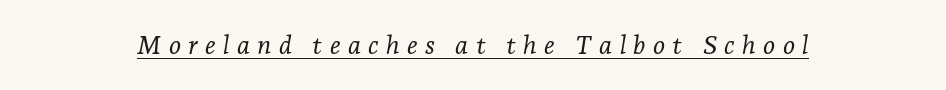
{"italic": "yes", "lean": "right", "slant_degrees": 7, "bold": "no", "underline": "yes", "letter_spacing": "wide", "letter_spacing_em": 0.28, "glyph_px": 26}
